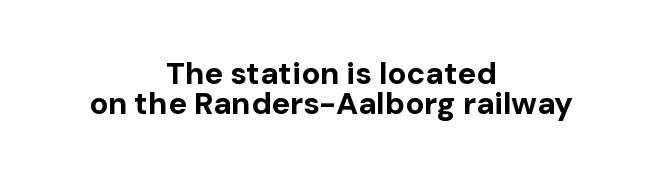
The image shows 31 px bold sans-serif type, upright; set centered, tight line spacing (0.98x), normal letter spacing, not underlined; low stroke contrast and a medium x-height.
